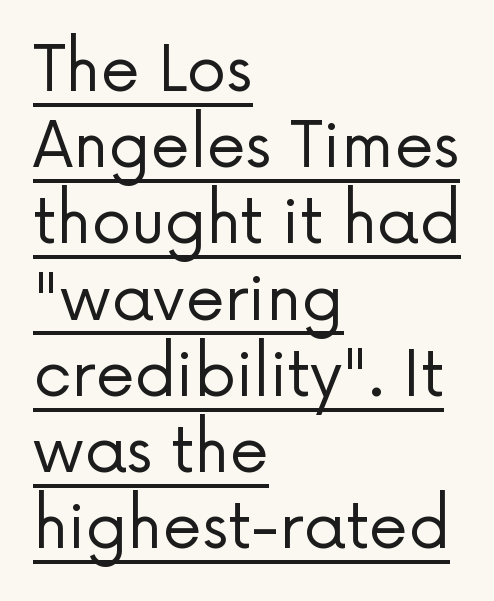
The image shows 63 px regular-weight sans-serif type, upright; set left-aligned, line spacing 1.21x, normal letter spacing, underlined; low stroke contrast and a medium x-height.
